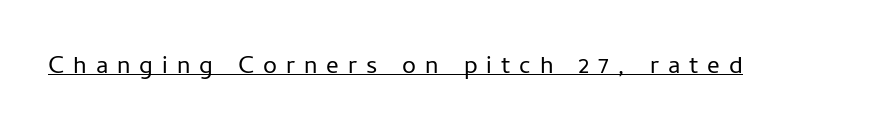
{"italic": "no", "bold": "no", "underline": "yes", "letter_spacing": "wide", "letter_spacing_em": 0.36, "glyph_px": 25}
